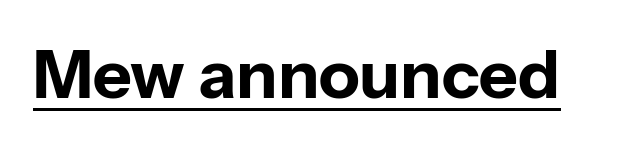
Caption: lettering with a line underneath. The letters sit at their default tracking, neither squeezed nor spread. I'd describe the lettering as bold — thick and assertive. Every stem runs plumb, perpendicular to the baseline.
